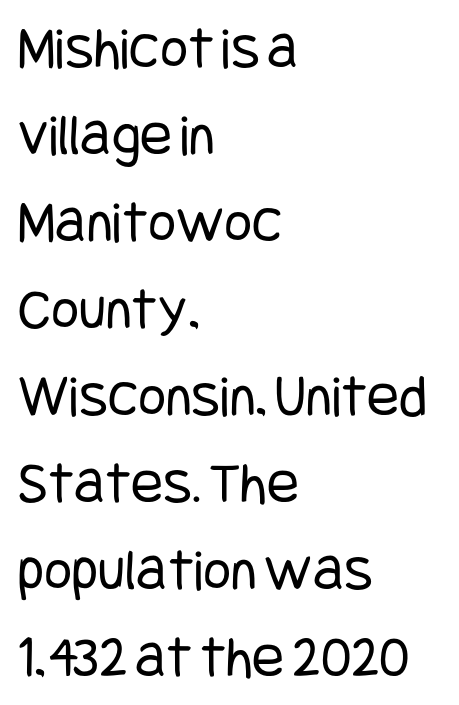
The image shows 60 px regular-weight, condensed sans-serif type, upright; set left-aligned, normal line spacing (1.45x), normal letter spacing, not underlined; low stroke contrast and a large x-height.
